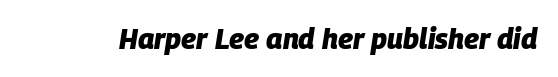
The image shows 28 px heavy type, italic (leaning right); set normal letter spacing, not underlined; low stroke contrast and a large x-height.
